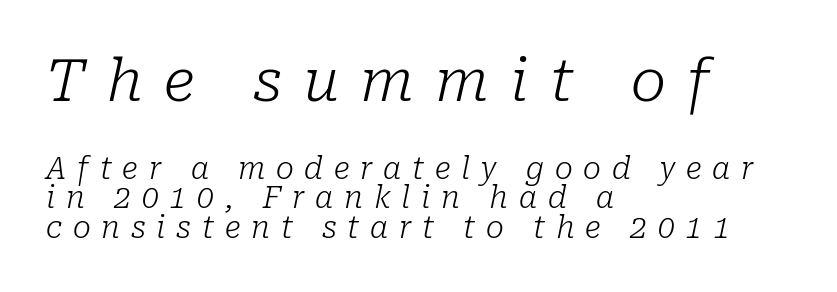
Students, observe: this is what under-led, compact text looks like. Caption: face not bold, strokes unweighted. A classic flush-left, rag-right setting is used for this passage. The face used here is proportionally spaced, like ordinary book or web type. Stroke terminals: seriffed. Descenders are the only things crossing below the line.
